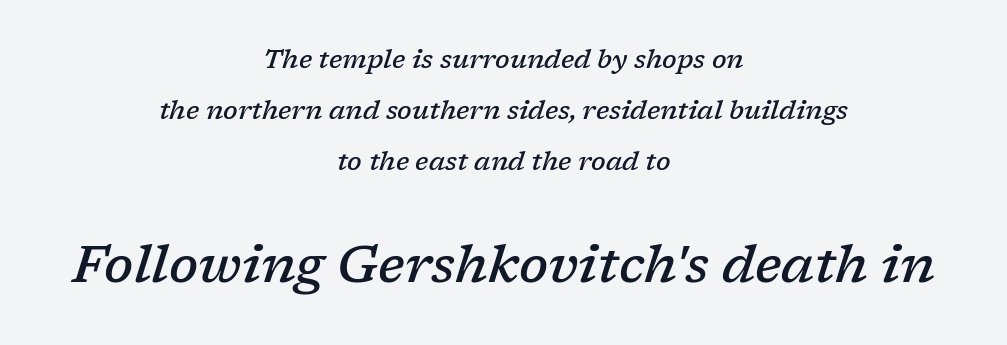
The image shows 52 px semibold serif type, italic (leaning right); set centered, loose line spacing (1.97x), normal letter spacing, not underlined; the second (bottom) block is 2.0x larger; low stroke contrast and a medium x-height.
